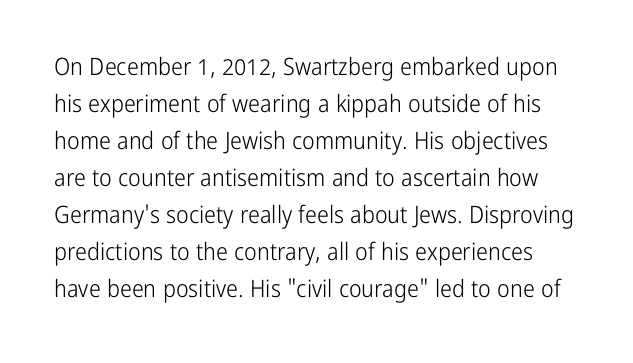
{"italic": "no", "bold": "no", "underline": "no", "line_spacing": "normal", "line_spacing_ratio": 1.54, "letter_spacing": "normal", "letter_spacing_em": 0.0, "glyph_px": 24}
